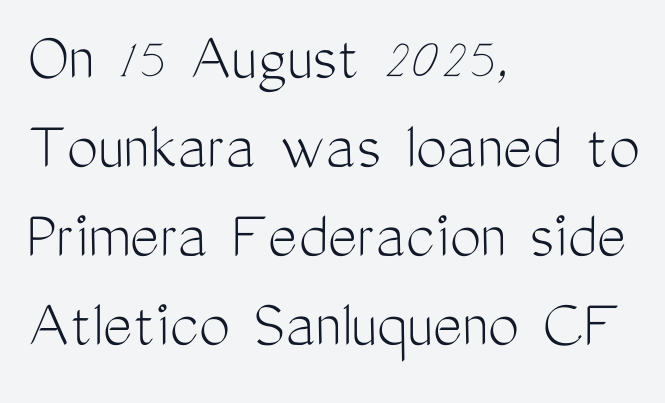
{"serif": "no", "italic": "no", "bold": "no", "weight": "light", "width": "condensed", "stroke_contrast": "medium", "x_height": "medium", "monospaced": "no", "underline": "no", "align": "left", "line_spacing": "normal", "line_spacing_ratio": 1.27, "letter_spacing": "normal", "letter_spacing_em": 0.0, "glyph_px": 70}
